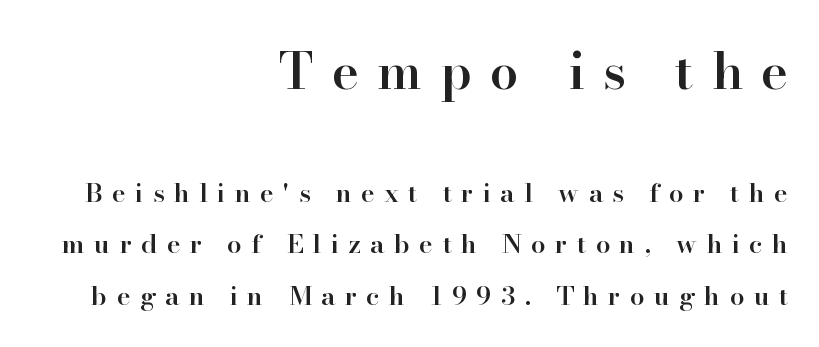
Q: Is the text bold? A: Semi-bold.
Q: Is the text italic (slanted)? A: No, it is upright.
Q: Is the typeface a serif or a sans-serif typeface? A: Serif.
Q: Is the text underlined? A: No.
Q: How is the paragraph aligned? A: Right-aligned.
Q: Is the spacing between letters normal or unusually wide? A: Unusually wide.
Q: Is the spacing between lines tight, normal or loose? A: Loose.
Q: Which block of text is set in a larger size, the first (top) or the second (bottom)? A: The first (top) one.
Q: Width (condensed, normal, or wide)? A: Normal.
Q: Stroke contrast? A: High.
Q: x-height? A: Small.
Q: Monospaced? A: No.
